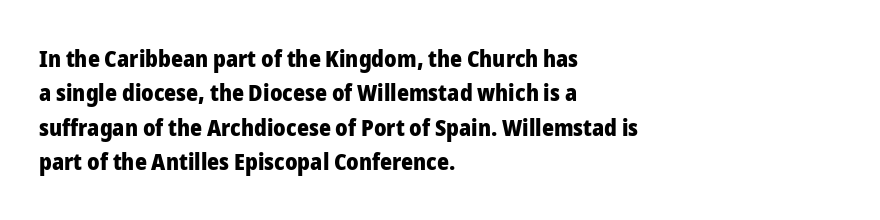
Q: Is the text bold? A: Yes.
Q: Is the text italic (slanted)? A: No, it is upright.
Q: Is the text underlined? A: No.
Q: How is the paragraph aligned? A: Left-aligned.
Q: Is the spacing between letters normal or unusually wide? A: Normal.
Q: Is the spacing between lines tight, normal or loose? A: Normal.
